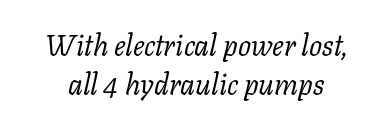
An italicized treatment has been applied to the whole sample. Spacing verdict: proportional, widths tailored to each character. Stem width sits at or under what a default text font uses. Evenly set lines give the paragraph a standard silhouette. Nobody touched the tracking dial on this one.
